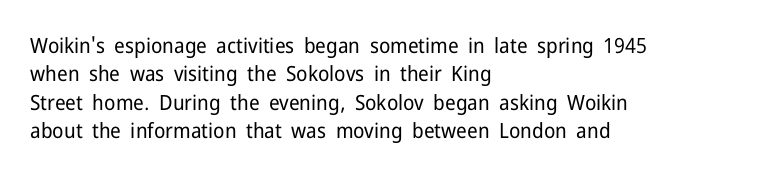
The image shows 21 px text type, upright; set left-aligned, normal line spacing (1.35x), normal letter spacing, not underlined.
